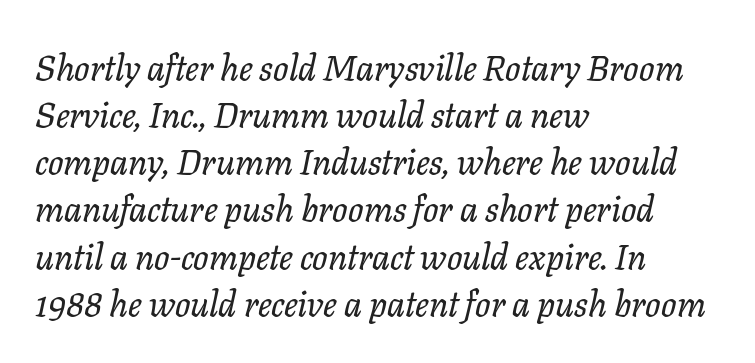
{"serif": "yes", "italic": "yes", "lean": "right", "slant_degrees": 11, "width": "normal", "stroke_contrast": "low", "x_height": "medium", "monospaced": "no", "underline": "no", "align": "left", "line_spacing": "normal", "line_spacing_ratio": 1.31, "letter_spacing": "normal", "letter_spacing_em": 0.0, "glyph_px": 36}
